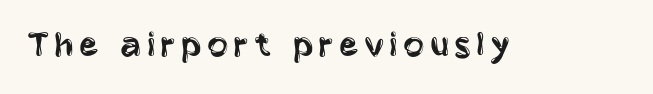
The image shows 39 px regular-weight, condensed sans-serif type, upright; set not underlined; low stroke contrast and a large x-height.
